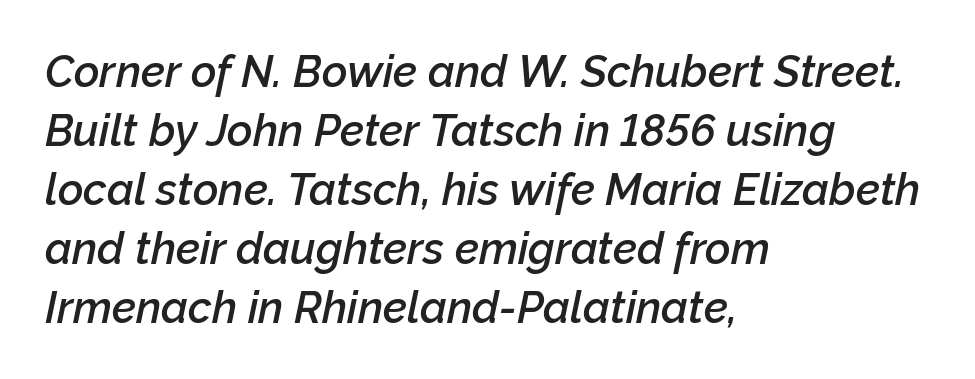
The tracking reads as untouched default to a designer's eye. Characters are canted at an angle relative to the baseline's perpendicular. This sample has the flowing, uneven cadence of proportional lettering. A semibold gives these letters moderate extra thickness, short of bold. Each line starts at the same left margin while the right side varies. Summary of vertical rhythm: regular, with standard interline spacing.
